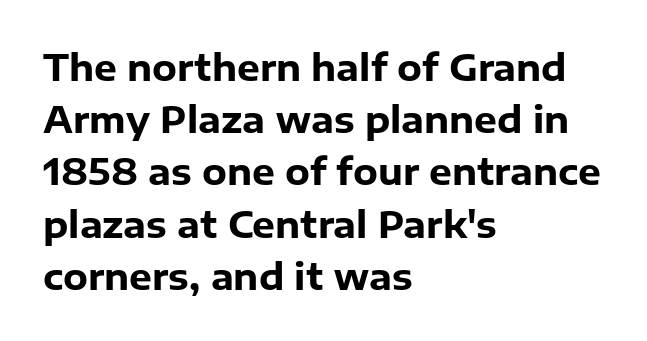
The paragraph shown leans on its left margin. The gaps between neighbouring characters are ordinary and unremarkable. Note the varied advance widths — an 'i' is clearly narrower than an 'm'. One glance says typical: line gaps are just what's usual. The area under the type is left untouched.
